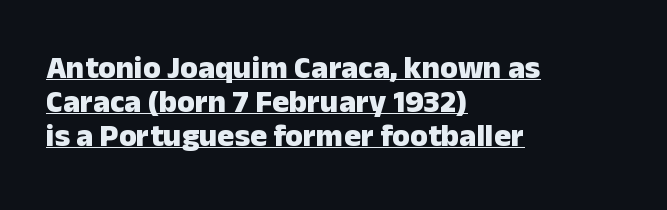
The image shows 32 px heavy sans-serif type, upright; set left-aligned, tight line spacing (1.06x), normal letter spacing, underlined; low stroke contrast and a medium x-height.
